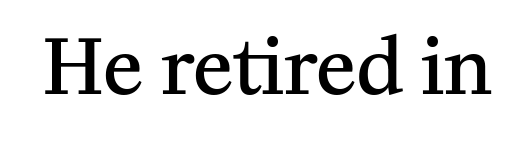
{"serif": "yes", "italic": "no", "bold": "semi", "weight": "semibold", "width": "normal", "stroke_contrast": "medium", "x_height": "medium", "monospaced": "no", "underline": "no", "letter_spacing": "normal", "letter_spacing_em": 0.0, "glyph_px": 75}
